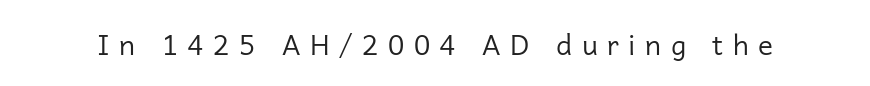
The image shows 28 px regular-weight sans-serif type, upright; set unusually wide letter spacing (+0.34 em), not underlined; low stroke contrast and a medium x-height.
